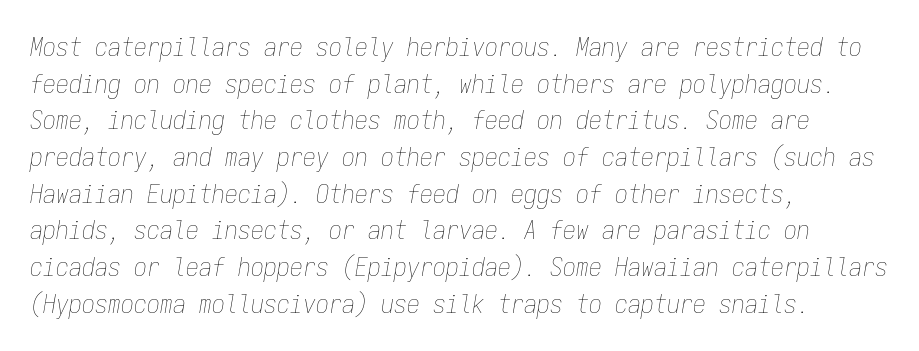
Q: Is the text bold? A: No.
Q: Is the text italic (slanted)? A: Yes, it leans right by about 9 degrees.
Q: Is the text underlined? A: No.
Q: How is the paragraph aligned? A: Left-aligned.
Q: Is the spacing between letters normal or unusually wide? A: Normal.
Q: Is the spacing between lines tight, normal or loose? A: Normal.
